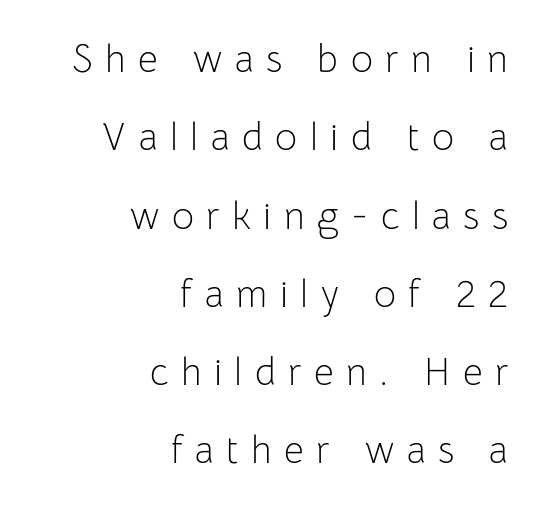
The image shows 38 px light sans-serif type, upright; set right-aligned, loose line spacing (2.06x), unusually wide letter spacing (+0.33 em), not underlined; low stroke contrast and a medium x-height.
